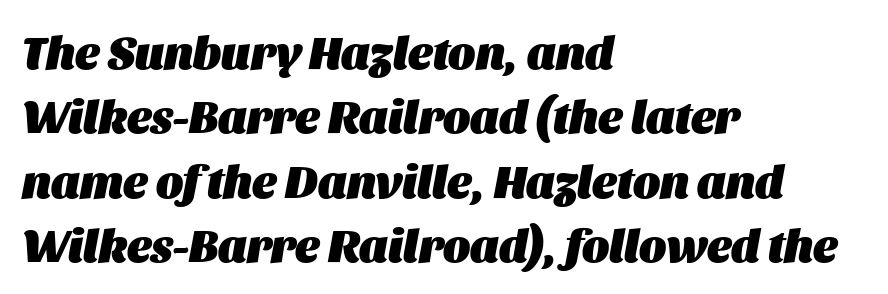
Teacher's note: observe the even left margin — that is flush-left alignment. Is there much room between lines? A standard amount, neither cramped nor airy. Spacing between characters is what you'd get straight out of the box. Clear beneath every line of the passage. These lines are rendered in a variable-pitch font. The typography opts for an oblique posture over an upright one.
